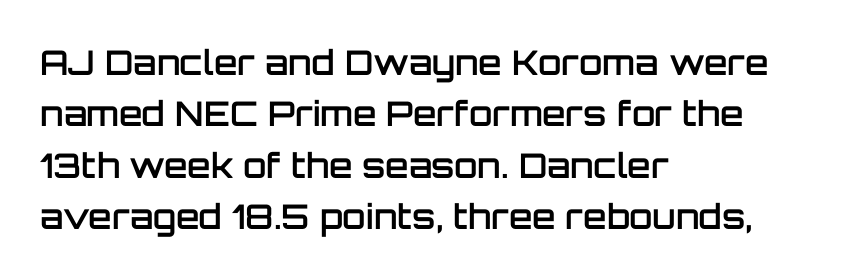
Q: Is the text bold? A: Semi-bold.
Q: Is the text italic (slanted)? A: No, it is upright.
Q: Is the typeface a serif or a sans-serif typeface? A: Sans-serif.
Q: Is the text underlined? A: No.
Q: How is the paragraph aligned? A: Left-aligned.
Q: Is the spacing between letters normal or unusually wide? A: Normal.
Q: Is the spacing between lines tight, normal or loose? A: Normal.
Q: Width (condensed, normal, or wide)? A: Normal.
Q: Stroke contrast? A: Low.
Q: x-height? A: Large.
Q: Monospaced? A: No.
